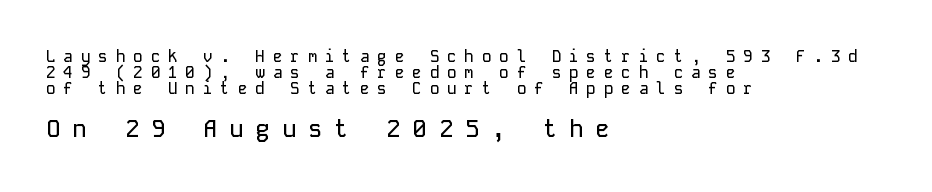
{"italic": "no", "underline": "no", "align": "left", "line_spacing": "tight", "line_spacing_ratio": 1.0, "letter_spacing": "wide", "letter_spacing_em": 0.49, "larger_block": "second", "size_ratio": 1.5, "glyph_px": 24}
